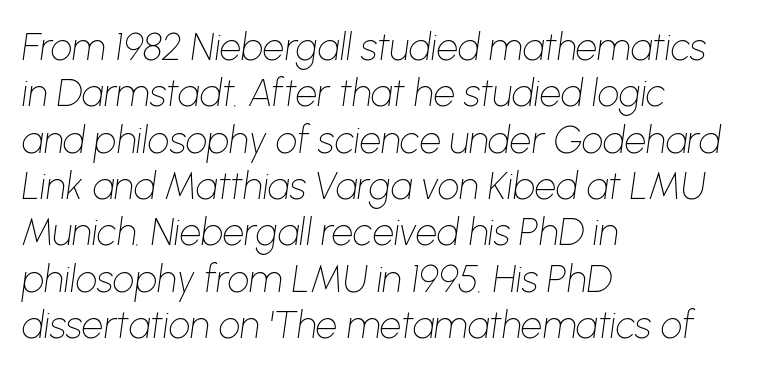
The whole block is typeset with a tilt. Nothing heavy about these letters — not bold at all. These lines are rendered in a variable-pitch font. The letters sit at their default tracking, neither squeezed nor spread.
